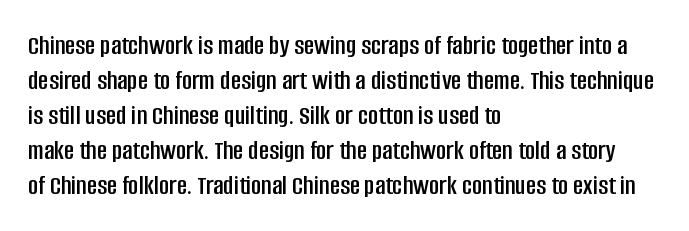
The image shows 28 px condensed sans-serif type, upright; set left-aligned, normal line spacing (1.25x), normal letter spacing, not underlined; low stroke contrast and a large x-height.
